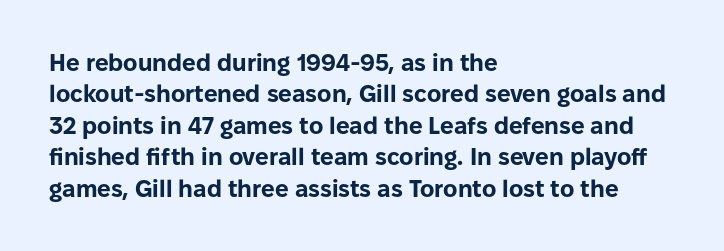
Caption: standard tracking, unaltered. In CSS terms this would be text-align: left. Unlike italic type, these characters show no tilt at all. A dark, heavy texture on the line: the type is bold.
